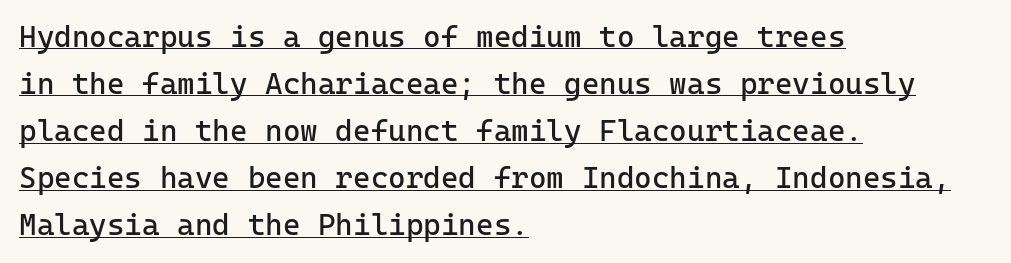
{"serif": "no", "italic": "no", "bold": "no", "weight": "regular", "width": "normal", "stroke_contrast": "low", "x_height": "medium", "underline": "yes", "align": "left", "line_spacing": "normal", "line_spacing_ratio": 1.57, "letter_spacing": "normal", "letter_spacing_em": 0.0, "glyph_px": 30}
